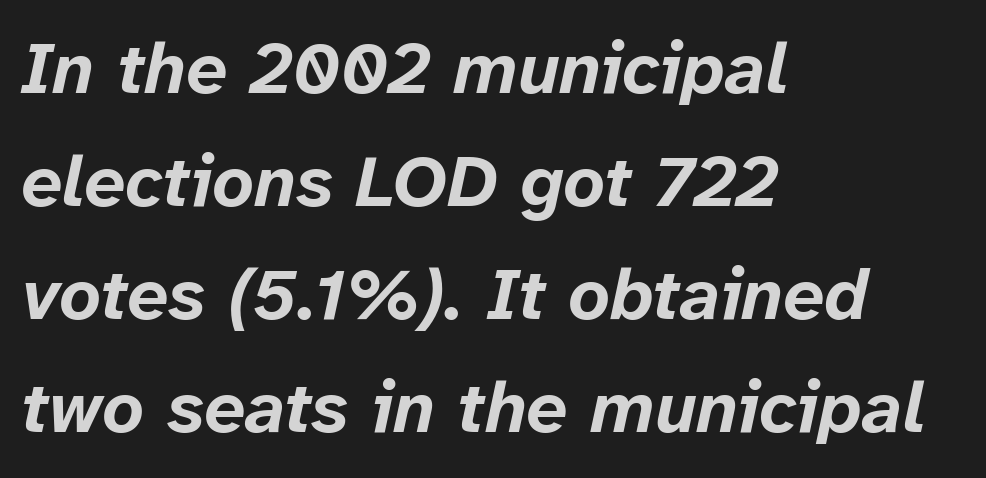
The ragged edge is on the right, which tells us the setting is flush left. The face used here is proportionally spaced, like ordinary book or web type. Whoever set this chose a conventional vertical rhythm. Rule under the text: the space is simply empty. Would a proofreader flag this as italicized? Yes. The passage shown has conventional tracking throughout.
